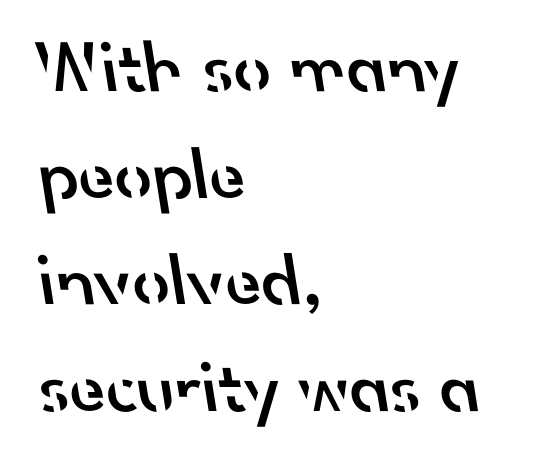
Q: Is the text bold? A: Semi-bold.
Q: Is the typeface a serif or a sans-serif typeface? A: Sans-serif.
Q: Is the text underlined? A: No.
Q: How is the paragraph aligned? A: Left-aligned.
Q: Is the spacing between letters normal or unusually wide? A: Normal.
Q: Is the spacing between lines tight, normal or loose? A: Normal.
Q: Width (condensed, normal, or wide)? A: Normal.
Q: Stroke contrast? A: Low.
Q: x-height? A: Small.
Q: Monospaced? A: No.
